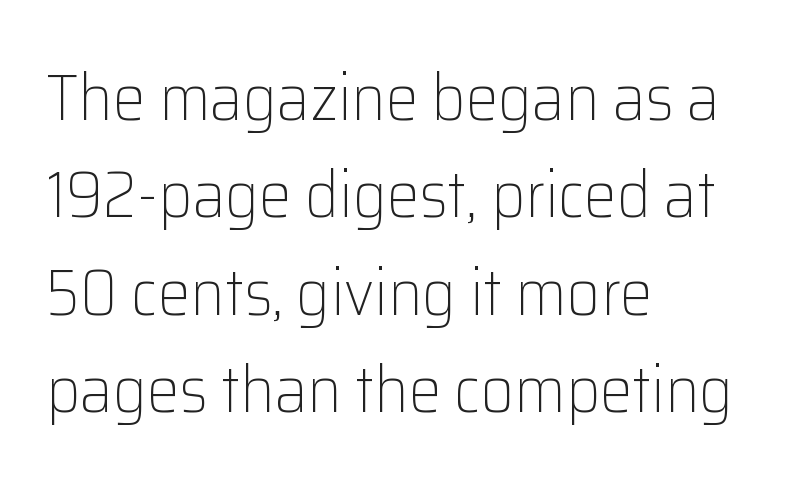
The face used here is proportionally spaced, like ordinary book or web type. Unmarked baselines from the first word to the last. Typeset ragged right — the left edge is the straight one. I'd call this a sans setting — the letters go barefoot. Weight: in the light-to-regular range. If you measured baseline to baseline, you'd find a middling distance.
